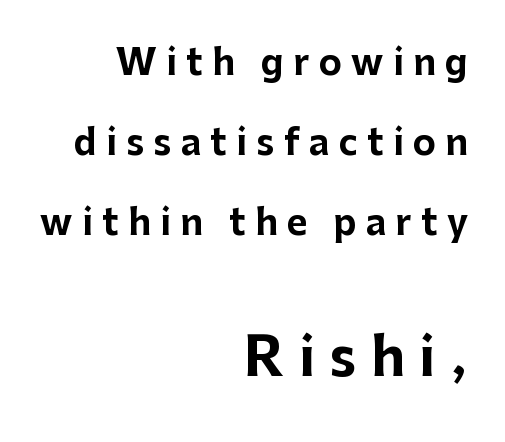
The image shows 53 px bold sans-serif type, upright; set right-aligned, loose line spacing (2.28x), unusually wide letter spacing (+0.27 em), not underlined; the second (bottom) block is 1.51x larger; low stroke contrast and a medium x-height.
